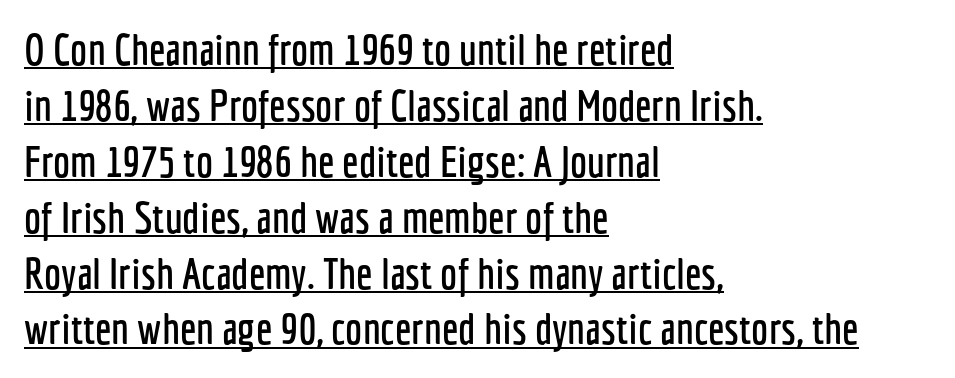
The image shows 43 px condensed sans-serif type, upright; set left-aligned, normal line spacing (1.3x), normal letter spacing, underlined; low stroke contrast and a medium x-height.
